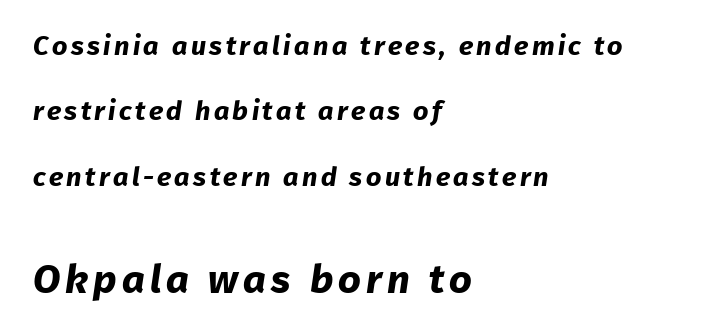
Q: Is the text bold? A: Yes.
Q: Is the typeface a serif or a sans-serif typeface? A: Sans-serif.
Q: Is the text underlined? A: No.
Q: How is the paragraph aligned? A: Left-aligned.
Q: Is the spacing between lines tight, normal or loose? A: Loose.
Q: Which block of text is set in a larger size, the first (top) or the second (bottom)? A: The second (bottom) one.
Q: Width (condensed, normal, or wide)? A: Normal.
Q: Stroke contrast? A: Low.
Q: x-height? A: Medium.
Q: Monospaced? A: No.
